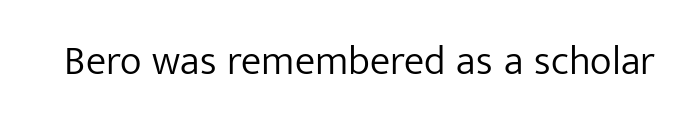
The image shows 41 px light sans-serif type, upright; set normal letter spacing, not underlined; low stroke contrast and a medium x-height.
